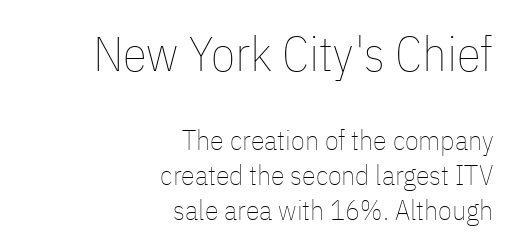
Q: Is the text bold? A: No.
Q: Is the text italic (slanted)? A: No, it is upright.
Q: Is the text underlined? A: No.
Q: How is the paragraph aligned? A: Right-aligned.
Q: Is the spacing between letters normal or unusually wide? A: Normal.
Q: Is the spacing between lines tight, normal or loose? A: Normal.
Q: Which block of text is set in a larger size, the first (top) or the second (bottom)? A: The first (top) one.
Q: Width (condensed, normal, or wide)? A: Condensed.
Q: Stroke contrast? A: Low.
Q: x-height? A: Medium.
Q: Monospaced? A: No.
